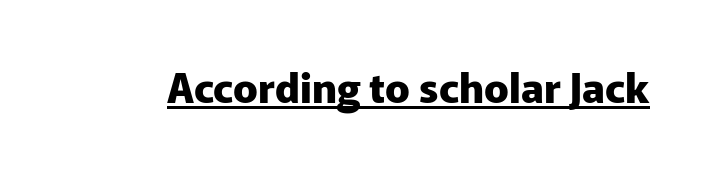
The strokes are fattened all the way to bold. Font category for this specimen: sans-serif. The specimen includes a rule beneath the text block's lines. This sample has the flowing, uneven cadence of proportional lettering. When letters stand straight like this, we call the style roman or upright.
